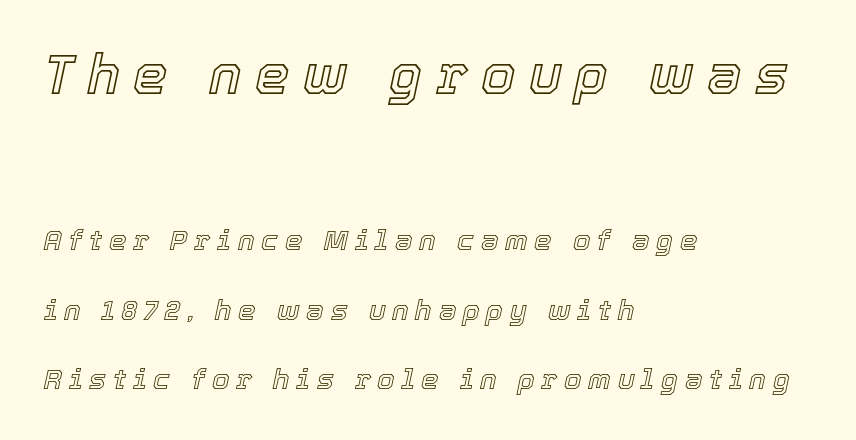
{"italic": "yes", "lean": "right", "slant_degrees": 12, "width": "normal", "x_height": "medium", "monospaced": "no", "underline": "no", "align": "left", "line_spacing": "loose", "line_spacing_ratio": 2.48, "letter_spacing": "wide", "letter_spacing_em": 0.24, "larger_block": "first", "size_ratio": 1.96, "glyph_px": 55}
